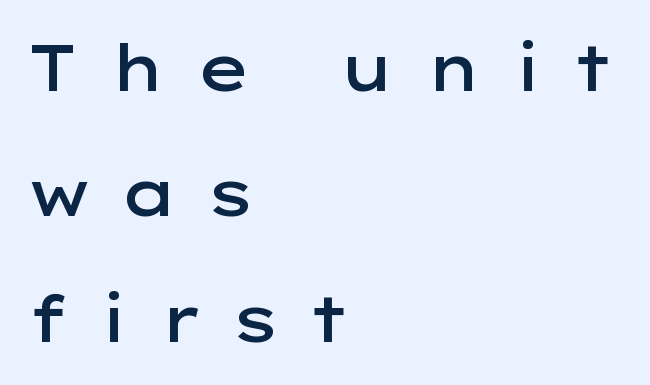
{"serif": "no", "italic": "no", "bold": "semi", "weight": "semibold", "width": "wide", "stroke_contrast": "low", "x_height": "medium", "monospaced": "no", "underline": "no", "align": "left", "line_spacing": "loose", "line_spacing_ratio": 1.96, "letter_spacing": "wide", "letter_spacing_em": 0.44, "glyph_px": 64}
